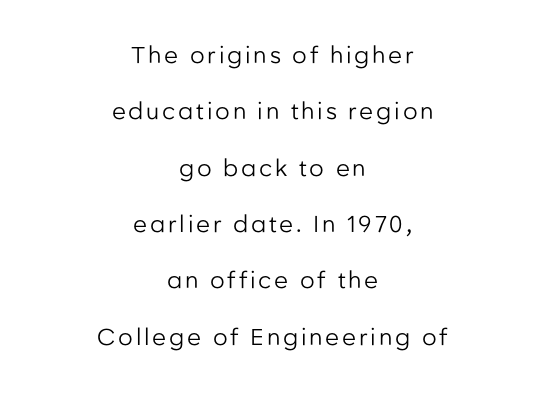
The specimen omits any rule beneath the text block's lines. The passage shown stacks its lines with a broad gap. The weight would be labelled regular, book, light, or lighter still. Designer's note — italics off, roman on. Compared with a flush-left layout, this one balances lines on the center instead.
